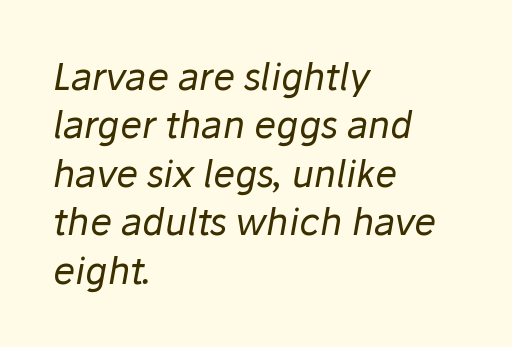
Q: Is the text bold? A: No.
Q: Is the text italic (slanted)? A: Yes, it leans right by about 10 degrees.
Q: Is the text underlined? A: No.
Q: How is the paragraph aligned? A: Left-aligned.
Q: Is the spacing between letters normal or unusually wide? A: Normal.
Q: Is the spacing between lines tight, normal or loose? A: Normal.
Q: Width (condensed, normal, or wide)? A: Normal.
Q: Stroke contrast? A: Low.
Q: x-height? A: Medium.
Q: Monospaced? A: No.
